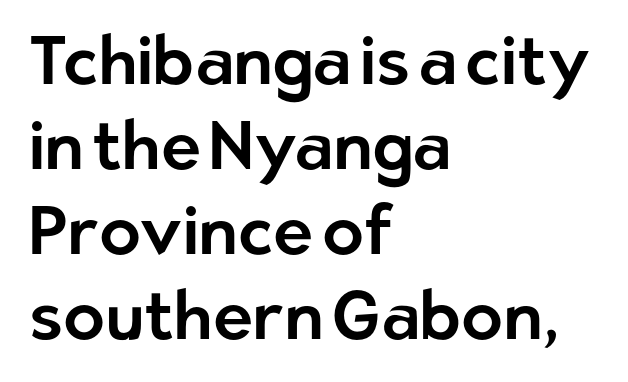
{"serif": "no", "italic": "no", "width": "normal", "stroke_contrast": "low", "x_height": "medium", "monospaced": "no", "underline": "no", "align": "left", "line_spacing": "normal", "line_spacing_ratio": 1.25, "letter_spacing": "normal", "letter_spacing_em": 0.0, "glyph_px": 68}
